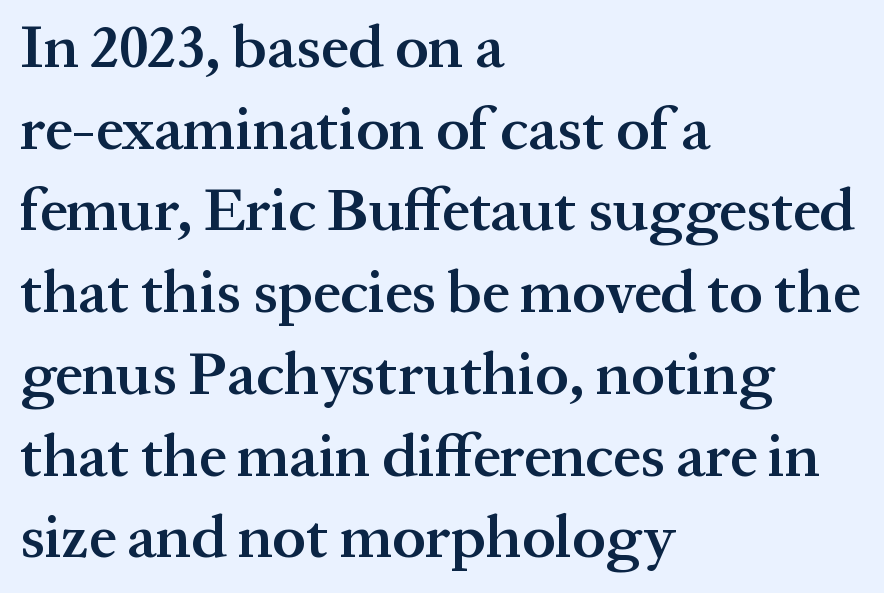
Is this a fixed-width face? No — the glyphs have proportional, varying widths. Letterform terminals end in serifs throughout the passage. The designer left line spacing at the default. The typesetter chose a ragged-right arrangement here. Nothing unusual about the tracking: characters are spaced as the font intends.
